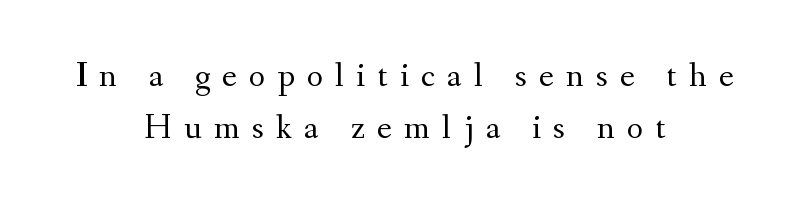
{"serif": "yes", "italic": "no", "bold": "no", "weight": "regular", "width": "normal", "stroke_contrast": "medium", "x_height": "small", "monospaced": "no", "underline": "no", "align": "center", "line_spacing": "normal", "line_spacing_ratio": 1.5, "letter_spacing": "wide", "letter_spacing_em": 0.35, "glyph_px": 35}
